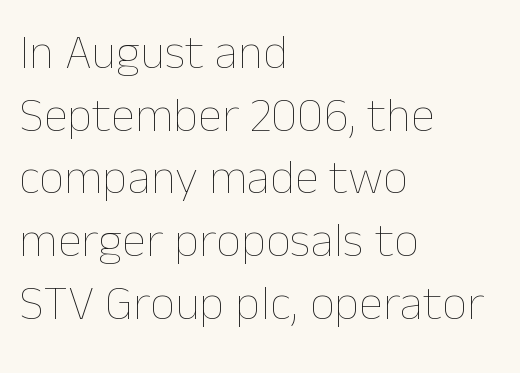
Spacing verdict: proportional, widths tailored to each character. This sample uses plain, unmodified letter spacing. Quick note: not italic, upright. Line starts are locked; line ends wander. No heavy texture on the line: the type isn't bold.
